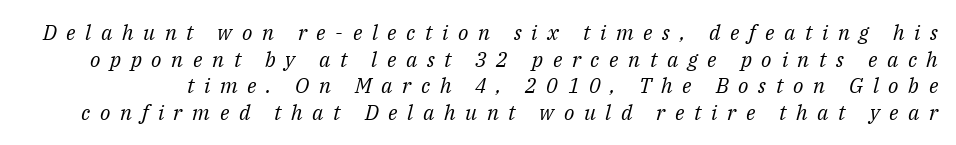
Glyph-to-glyph distance is far greater than everyday printed text. Heft: none added — not bold. Compared with ordinary roman type, these characters are visibly tilted. The strip under each line holds only bare page. If you measured baseline to baseline, you'd find a middling distance.
